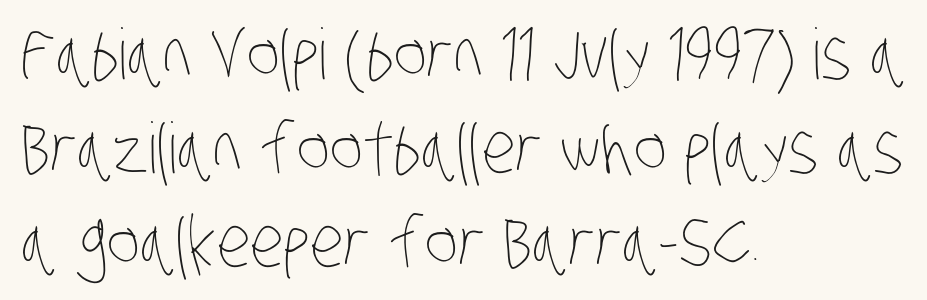
Is the stroke heavy? The answer is a plain regular-or-lighter. Tracking here is standard; glyphs follow each other at the usual distance. The rag falls on the right side of this text block. If you measured baseline to baseline, you'd find a middling distance.
